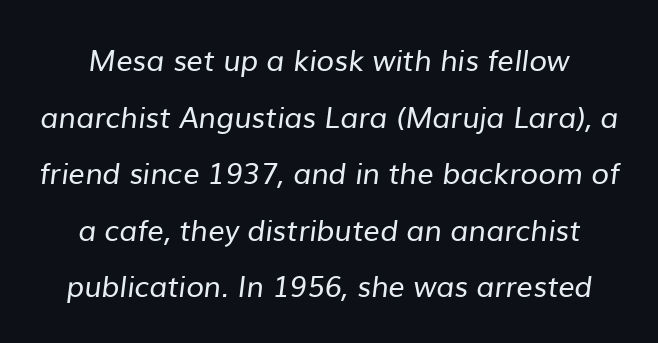
The image shows 29 px regular-weight sans-serif type; set loose line spacing (1.95x), normal letter spacing, not underlined; low stroke contrast and a medium x-height.
